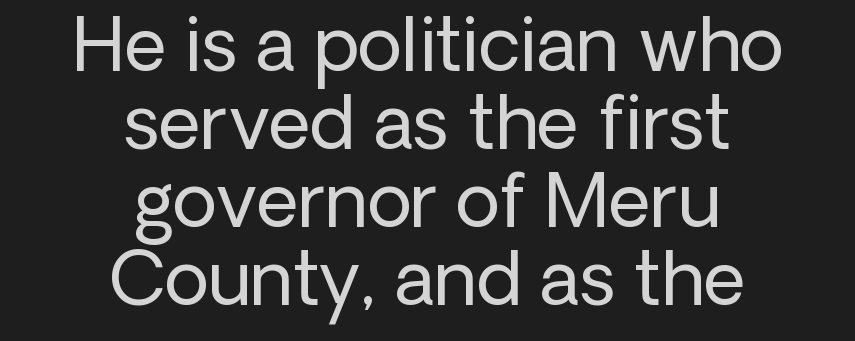
{"serif": "no", "italic": "no", "bold": "no", "weight": "regular", "width": "normal", "stroke_contrast": "low", "x_height": "medium", "monospaced": "no", "underline": "no", "align": "center", "line_spacing": "tight", "line_spacing_ratio": 1.07, "letter_spacing": "normal", "letter_spacing_em": 0.0, "glyph_px": 73}
